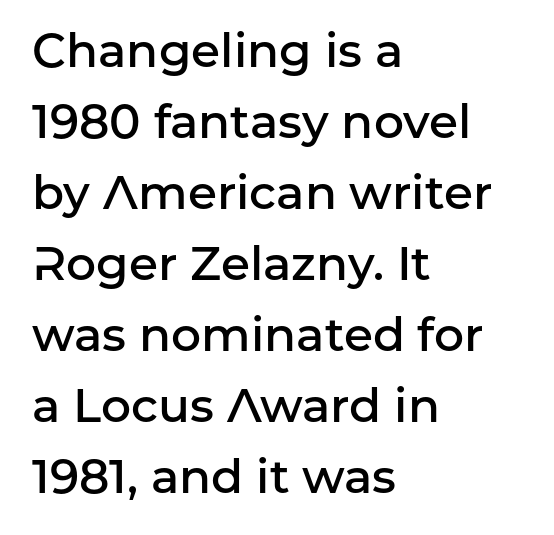
Q: Is the text bold? A: Semi-bold.
Q: Is the text italic (slanted)? A: No, it is upright.
Q: Is the typeface a serif or a sans-serif typeface? A: Sans-serif.
Q: Is the text underlined? A: No.
Q: How is the paragraph aligned? A: Left-aligned.
Q: Is the spacing between letters normal or unusually wide? A: Normal.
Q: Is the spacing between lines tight, normal or loose? A: Normal.
Q: Width (condensed, normal, or wide)? A: Normal.
Q: Stroke contrast? A: Low.
Q: x-height? A: Medium.
Q: Monospaced? A: No.
